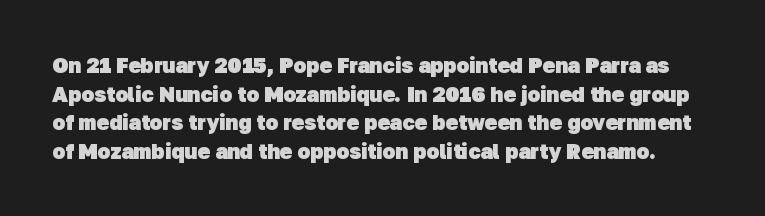
Q: Is the text bold? A: Yes.
Q: Is the text underlined? A: No.
Q: Is the spacing between letters normal or unusually wide? A: Normal.
Q: Is the spacing between lines tight, normal or loose? A: Normal.
